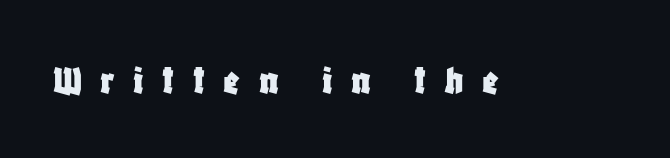
Glance below the letters and you will spot only blank space. Think of a printed novel: that variable character pitch is what you see here. The horizontal fit of the characters is loose and conspicuously gappy. The letters stand upright; this is a roman face. The rendering shows plain stroke endings on the letterforms — a sans-serif design.
